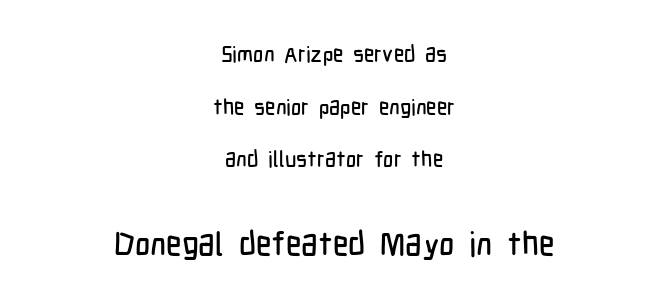
{"serif": "no", "italic": "no", "width": "condensed", "stroke_contrast": "low", "x_height": "medium", "monospaced": "no", "underline": "no", "align": "center", "line_spacing": "loose", "line_spacing_ratio": 2.39, "letter_spacing": "normal", "letter_spacing_em": 0.0, "larger_block": "second", "size_ratio": 1.5, "glyph_px": 33}
